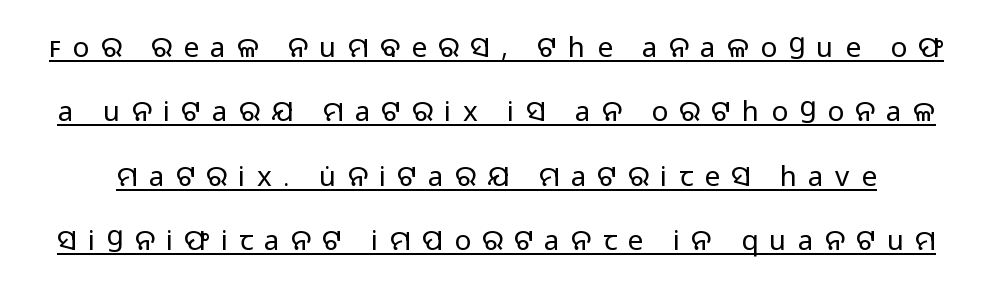
Q: Is the text bold? A: No.
Q: Is the text italic (slanted)? A: No, it is upright.
Q: Is the typeface a serif or a sans-serif typeface? A: Sans-serif.
Q: Is the text underlined? A: Yes.
Q: Is the spacing between letters normal or unusually wide? A: Unusually wide.
Q: Is the spacing between lines tight, normal or loose? A: Loose.
Q: Width (condensed, normal, or wide)? A: Normal.
Q: Stroke contrast? A: Low.
Q: x-height? A: Medium.
Q: Monospaced? A: No.
